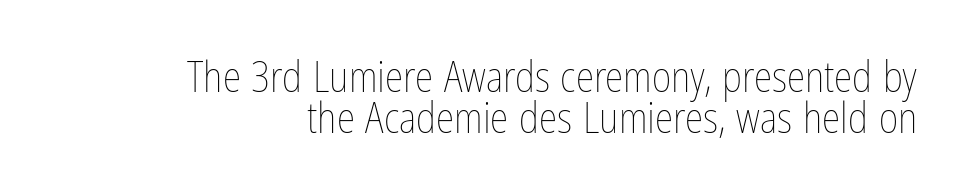
No word sits above an underline. The rendering uses a small line-height, squeezing the rows. Observe the ordinary spacing: letters are neighbours, not strangers. When letters stand straight like this, we call the style roman or upright.
